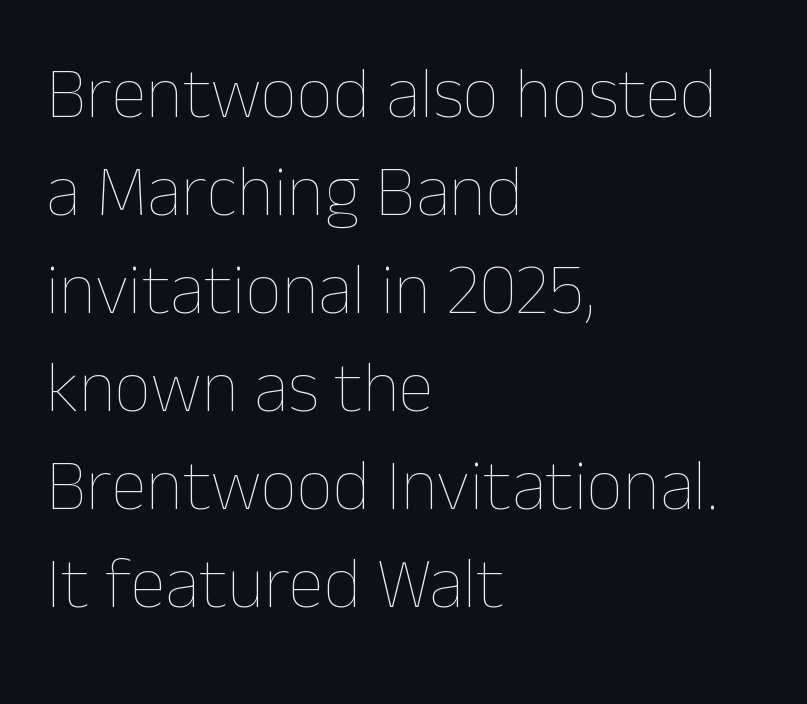
A normal amount of white space separates one row of letters from the next. Every row of glyphs begins at an identical x-position on the left. Note the varied advance widths — an 'i' is clearly narrower than an 'm'. Bold? No — there's no thickening of the strokes. Beneath every word, the page is bare.
